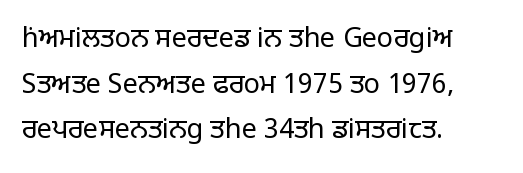
{"italic": "no", "bold": "no", "underline": "no", "align": "left", "line_spacing": "normal", "line_spacing_ratio": 1.69, "letter_spacing": "normal", "letter_spacing_em": 0.0, "glyph_px": 27}
